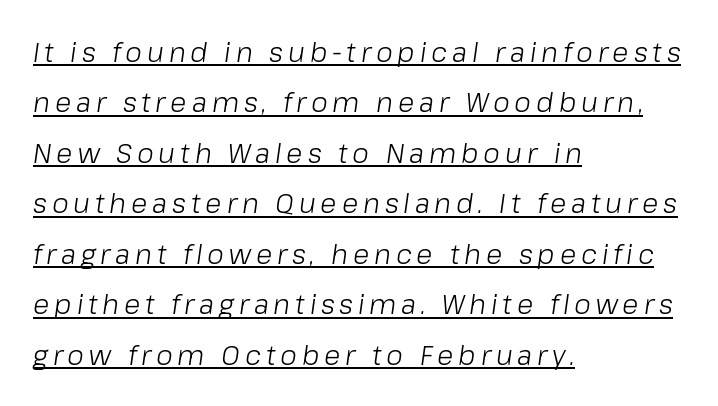
{"italic": "yes", "lean": "right", "slant_degrees": 8, "bold": "no", "underline": "yes", "align": "left", "line_spacing_ratio": 1.87, "glyph_px": 27}
